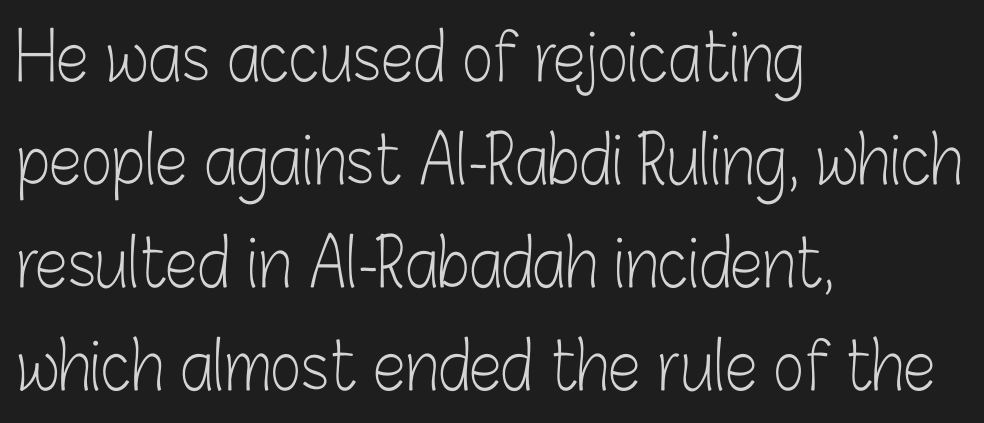
The image shows 66 px light, condensed sans-serif type, upright; set left-aligned, normal line spacing (1.56x), normal letter spacing, not underlined; low stroke contrast and a medium x-height.
